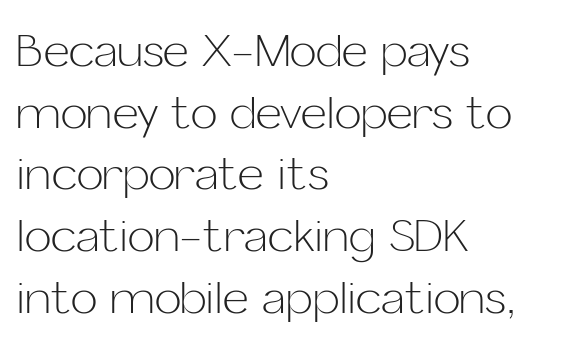
This sample uses plain, unmodified letter spacing. Check under the words: just untouched page. Notice how the stems are strictly vertical — no italics here. Where is the straight margin? On the left. Regular leading. Proportional: the letters do not fall into vertical columns.
